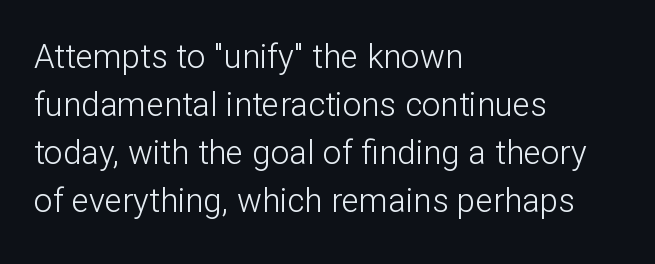
The image shows 33 px light sans-serif type, upright; set left-aligned, normal line spacing (1.45x), normal letter spacing, not underlined; low stroke contrast and a medium x-height.
